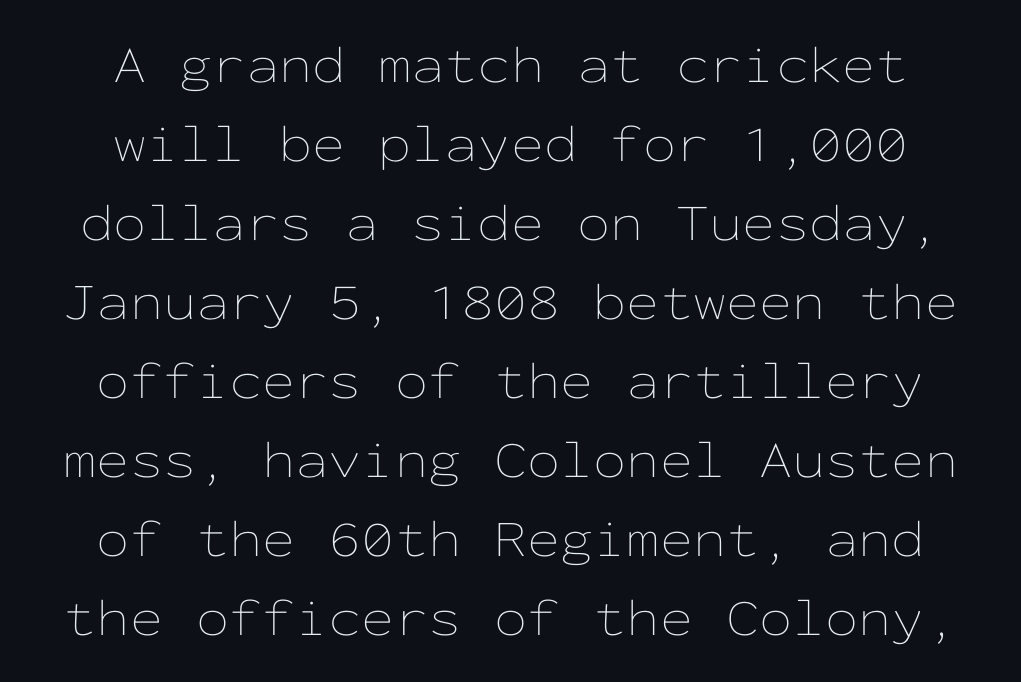
{"italic": "no", "bold": "no", "weight": "thin", "width": "wide", "stroke_contrast": "low", "x_height": "medium", "monospaced": "yes", "underline": "no", "align": "center", "line_spacing": "normal", "line_spacing_ratio": 1.49, "letter_spacing": "normal", "letter_spacing_em": 0.0, "glyph_px": 53}
